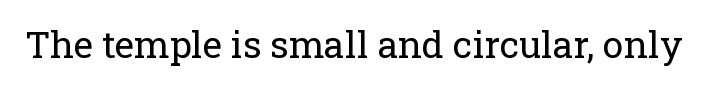
Q: Is the text bold? A: No.
Q: Is the text italic (slanted)? A: No, it is upright.
Q: Is the typeface a serif or a sans-serif typeface? A: Serif.
Q: Is the text underlined? A: No.
Q: Is the spacing between letters normal or unusually wide? A: Normal.
Q: Width (condensed, normal, or wide)? A: Normal.
Q: Stroke contrast? A: Low.
Q: x-height? A: Medium.
Q: Monospaced? A: No.
